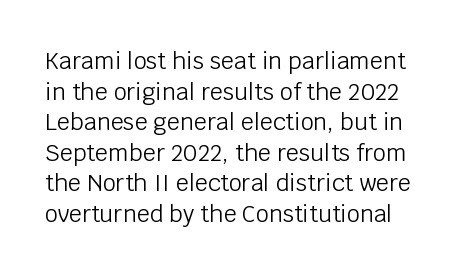
Rule under the text: the space is simply empty. A normal amount of white space separates one row of letters from the next. Stroke thickness stays within the range of a standard reading face or lighter. Characters remain perfectly vertical along every line. Short note: letters normally spaced.
